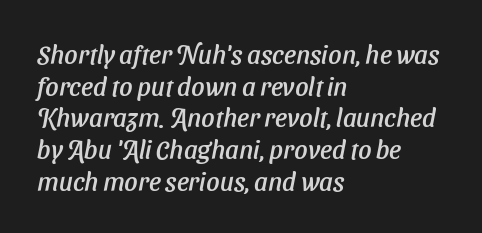
{"underline": "no", "align": "left", "line_spacing_ratio": 1.22, "letter_spacing": "normal", "letter_spacing_em": 0.0, "glyph_px": 26}
